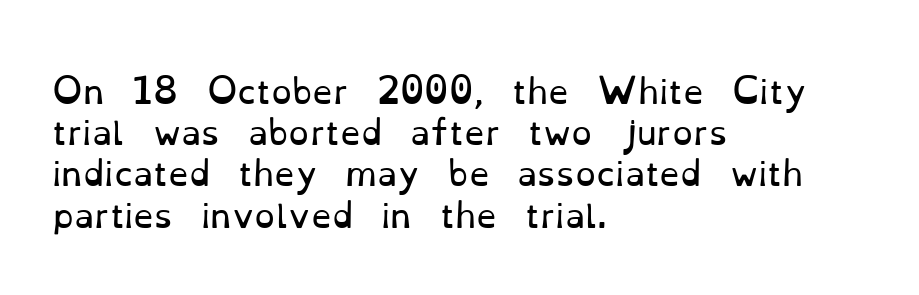
Q: Is the text bold? A: No.
Q: Is the text italic (slanted)? A: No, it is upright.
Q: Is the typeface a serif or a sans-serif typeface? A: Serif.
Q: Is the text underlined? A: No.
Q: How is the paragraph aligned? A: Left-aligned.
Q: Is the spacing between letters normal or unusually wide? A: Normal.
Q: Is the spacing between lines tight, normal or loose? A: Normal.
Q: Width (condensed, normal, or wide)? A: Normal.
Q: Stroke contrast? A: Low.
Q: x-height? A: Small.
Q: Monospaced? A: No.
